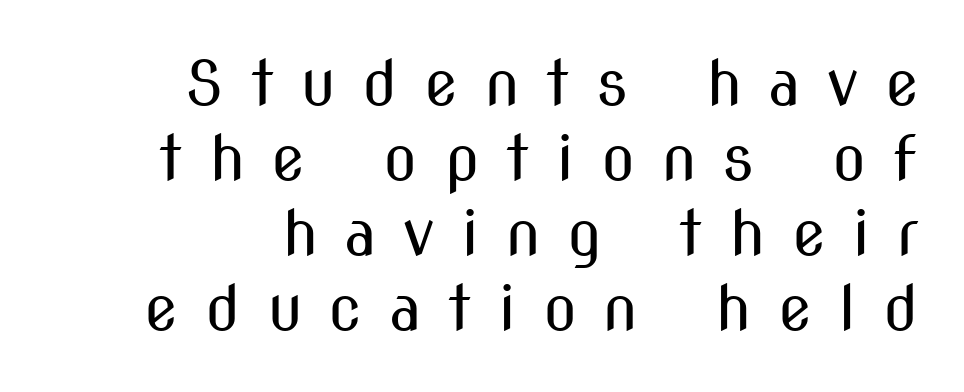
The image shows 62 px regular-weight, condensed sans-serif type, upright; set right-aligned, line spacing 1.21x, unusually wide letter spacing (+0.43 em), not underlined; medium stroke contrast and a medium x-height.
